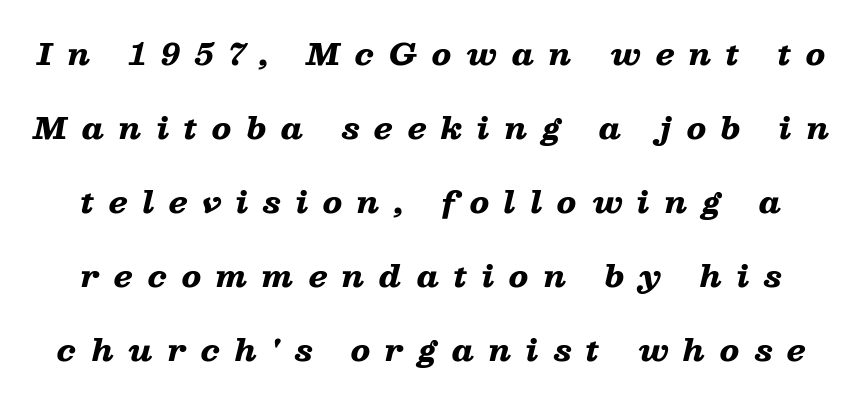
The image shows 30 px heavy, wide type, italic (leaning right); set loose line spacing (2.47x), unusually wide letter spacing (+0.49 em), not underlined; low stroke contrast and a medium x-height.
